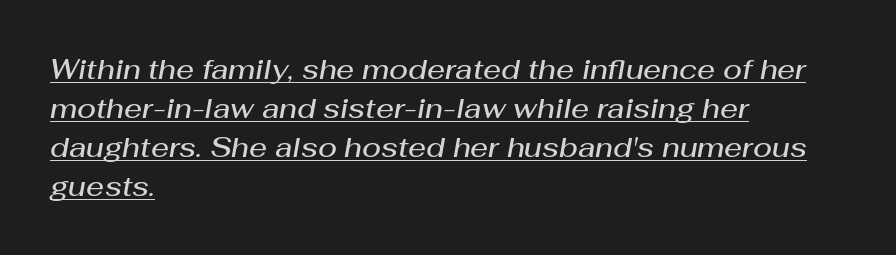
Q: Is the text bold? A: Semi-bold.
Q: Is the text italic (slanted)? A: Yes, it leans right by about 10 degrees.
Q: Is the text underlined? A: Yes.
Q: How is the paragraph aligned? A: Left-aligned.
Q: Is the spacing between letters normal or unusually wide? A: Normal.
Q: Is the spacing between lines tight, normal or loose? A: Normal.
Q: Width (condensed, normal, or wide)? A: Normal.
Q: Stroke contrast? A: Medium.
Q: x-height? A: Medium.
Q: Monospaced? A: No.
